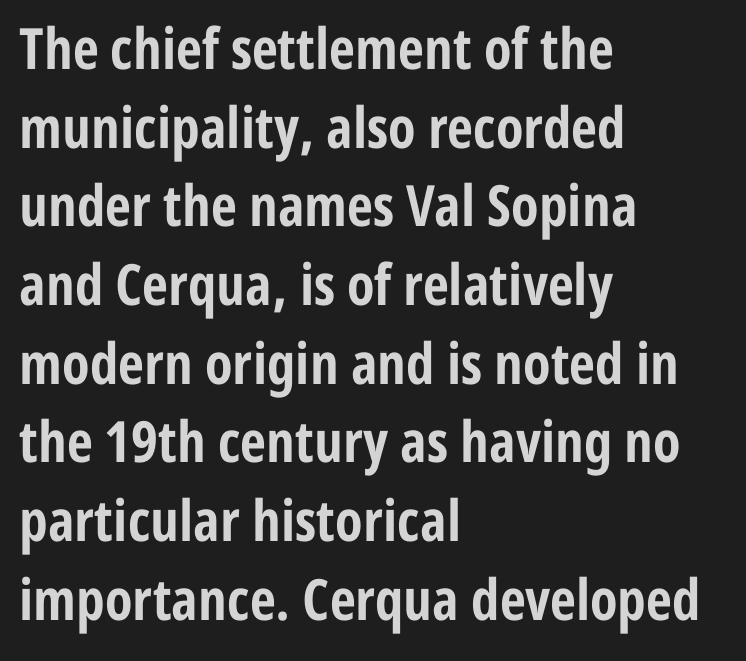
Q: Is the text bold? A: Yes.
Q: Is the text italic (slanted)? A: No, it is upright.
Q: Is the typeface a serif or a sans-serif typeface? A: Sans-serif.
Q: Is the text underlined? A: No.
Q: How is the paragraph aligned? A: Left-aligned.
Q: Is the spacing between letters normal or unusually wide? A: Normal.
Q: Is the spacing between lines tight, normal or loose? A: Normal.
Q: Width (condensed, normal, or wide)? A: Condensed.
Q: Stroke contrast? A: Low.
Q: x-height? A: Medium.
Q: Monospaced? A: No.
